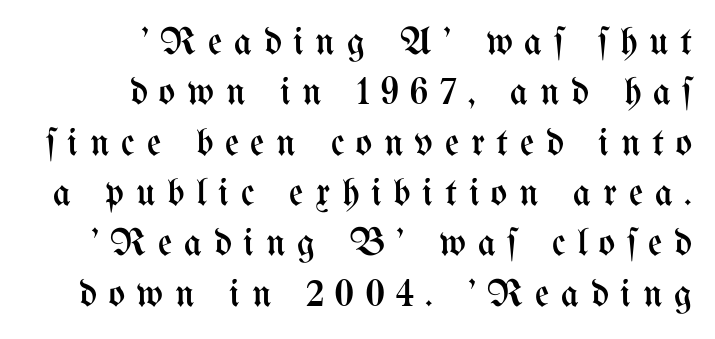
The image shows 39 px regular-weight, condensed type, upright; set right-aligned, normal line spacing (1.29x), unusually wide letter spacing (+0.3 em), not underlined; medium stroke contrast and a medium x-height.
